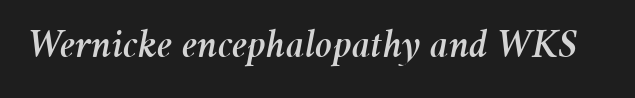
Q: Is the text italic (slanted)? A: Yes, it leans right by about 11 degrees.
Q: Is the text underlined? A: No.
Q: Is the spacing between letters normal or unusually wide? A: Normal.
Q: Width (condensed, normal, or wide)? A: Normal.
Q: Stroke contrast? A: Medium.
Q: x-height? A: Medium.
Q: Monospaced? A: No.
